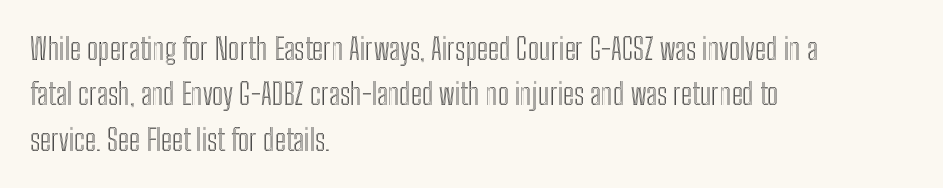
Q: Is the text italic (slanted)? A: No, it is upright.
Q: Is the text underlined? A: No.
Q: How is the paragraph aligned? A: Left-aligned.
Q: Is the spacing between letters normal or unusually wide? A: Normal.
Q: Is the spacing between lines tight, normal or loose? A: Normal.
Q: Width (condensed, normal, or wide)? A: Condensed.
Q: x-height? A: Medium.
Q: Monospaced? A: No.
